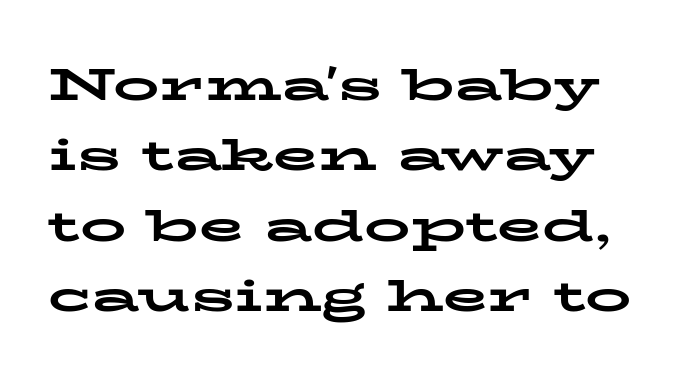
A typesetter would call this zero additional tracking. Normally led — the rows are evenly, conventionally spaced. Character widths vary here, with narrow letters taking less room than wide ones. Just letters on the line, the space beneath them empty.
